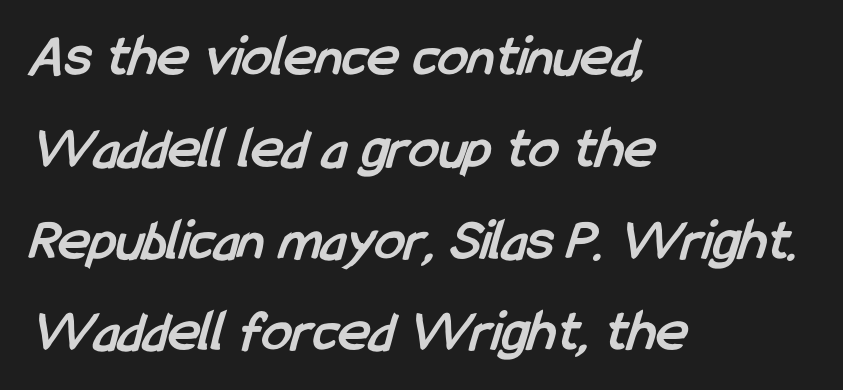
Caption: bold face, heavy strokes. Each letter keeps its own natural width here, so spacing adapts to shape. What stands out about the letter spacing? Nothing — it is the standard amount. In terms of leading, this rendering sits right in the middle. The typesetter chose a ragged-right arrangement here. Descenders hang freely into open space.
